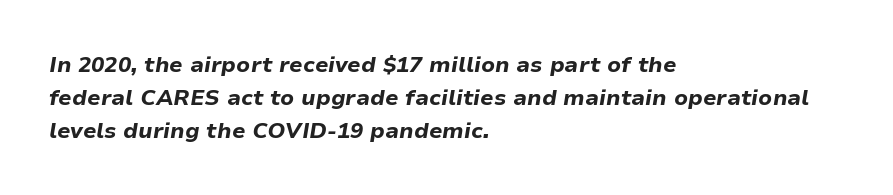
The gaps between neighbouring characters are ordinary and unremarkable. Does the leading feel generous? No, just average. These words are printed bold, with thick strokes throughout. The passage shown leans; its letterforms are oblique. Honestly, there is no underline to notice here at all.
